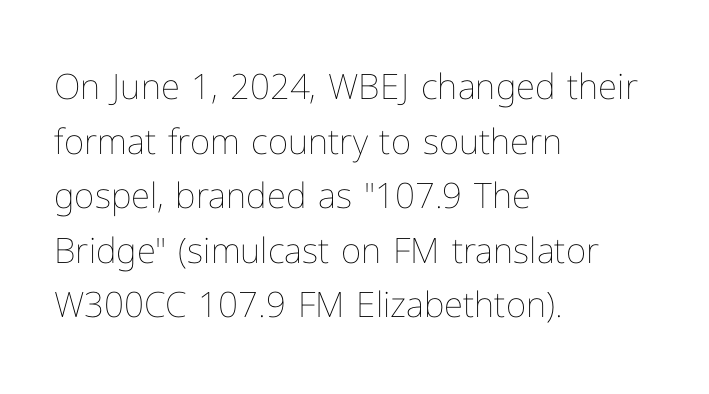
{"italic": "no", "bold": "no", "weight": "thin", "width": "normal", "stroke_contrast": "low", "x_height": "medium", "monospaced": "no", "underline": "no", "align": "left", "line_spacing": "normal", "line_spacing_ratio": 1.56, "letter_spacing": "normal", "letter_spacing_em": 0.0, "glyph_px": 35}
